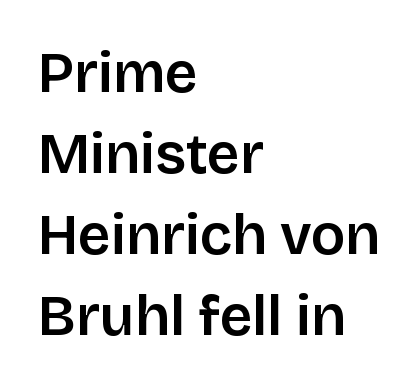
{"serif": "no", "italic": "no", "width": "normal", "stroke_contrast": "low", "x_height": "large", "monospaced": "no", "underline": "no", "align": "left", "line_spacing": "normal", "line_spacing_ratio": 1.42, "letter_spacing": "normal", "letter_spacing_em": 0.0, "glyph_px": 57}
